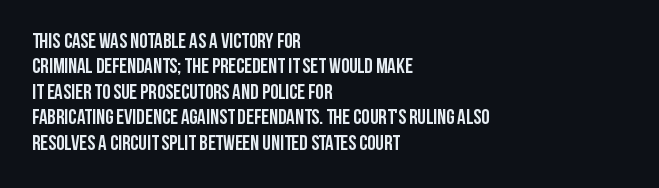
Q: Is the text bold? A: Yes.
Q: Is the text italic (slanted)? A: No, it is upright.
Q: Is the text underlined? A: No.
Q: How is the paragraph aligned? A: Left-aligned.
Q: Is the spacing between letters normal or unusually wide? A: Normal.
